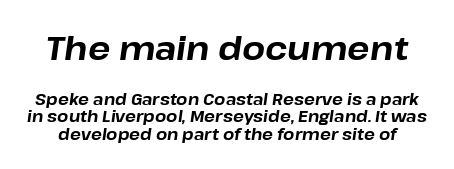
Q: Is the text bold? A: Yes.
Q: Is the text italic (slanted)? A: Yes, it leans right by about 8 degrees.
Q: Is the text underlined? A: No.
Q: Is the spacing between letters normal or unusually wide? A: Normal.
Q: Is the spacing between lines tight, normal or loose? A: Tight.
Q: Which block of text is set in a larger size, the first (top) or the second (bottom)? A: The first (top) one.
Q: Width (condensed, normal, or wide)? A: Normal.
Q: Stroke contrast? A: Low.
Q: x-height? A: Medium.
Q: Monospaced? A: No.
